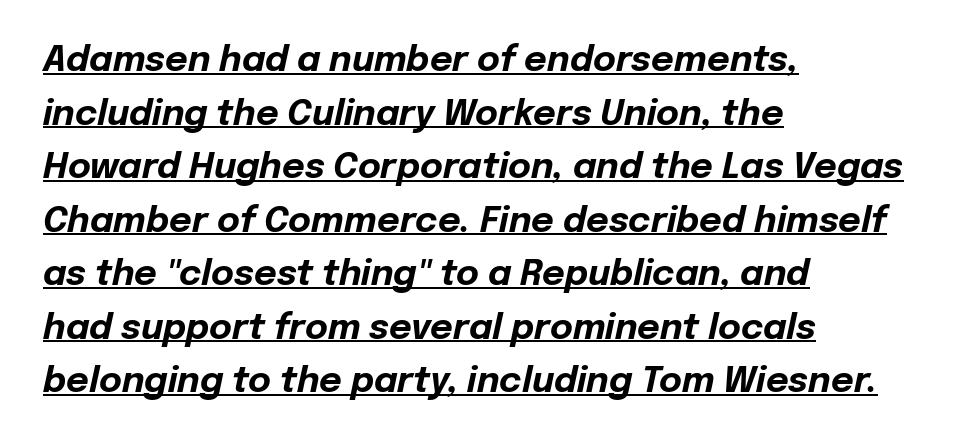
A typesetter would call this leading conventional body-copy spacing. When letters slant like this, we call the style italic. No extra tracking has been applied to these lines. The typesetting leans heavy: a genuine bold. You could not count columns in this text — the font is proportionally spaced.
